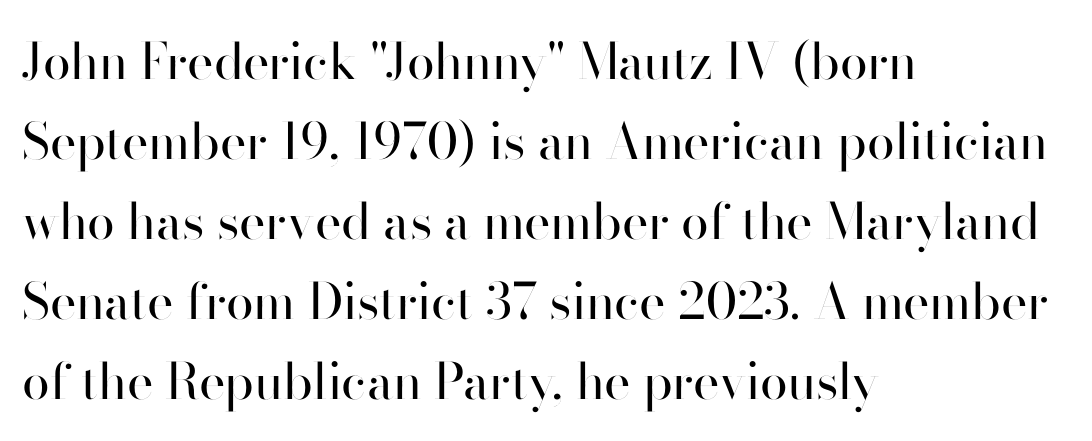
Character widths vary here, with narrow letters taking less room than wide ones. This rendering uses left alignment, leaving the right contour irregular. If you measured baseline to baseline, you'd find a middling distance. No extra tracking has been applied to these lines. This rendering features lettering with no underline. Does the lettering tilt? It doesn't — this is upright.
